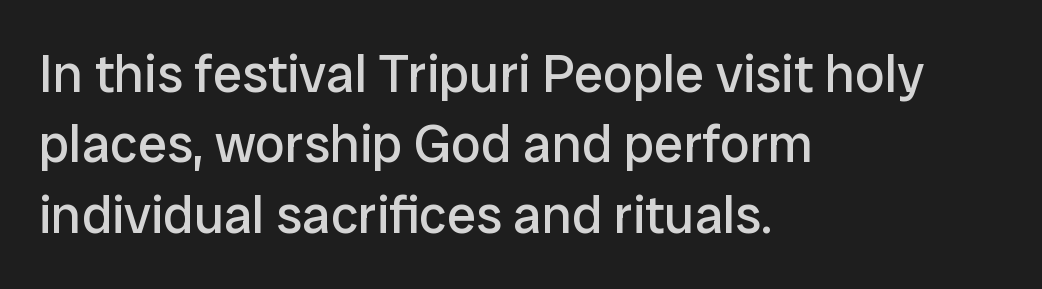
The image shows 53 px regular-weight sans-serif type, upright; set left-aligned, normal line spacing (1.33x), normal letter spacing, not underlined; low stroke contrast and a medium x-height.
